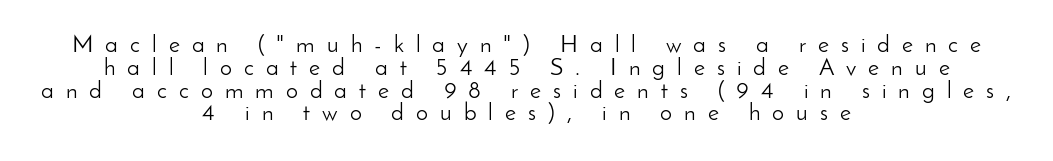
The image shows 24 px text type, upright; set centered, tight line spacing (0.95x), unusually wide letter spacing (+0.5 em), not underlined.
